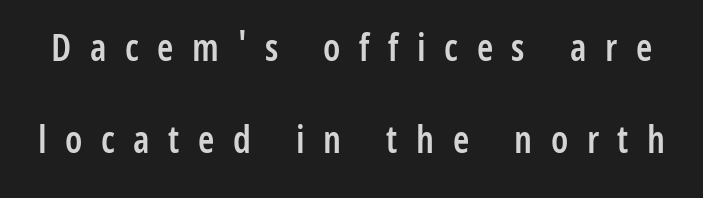
The image shows 37 px semibold, condensed sans-serif type, upright; set loose line spacing (2.49x), unusually wide letter spacing (+0.5 em), not underlined; low stroke contrast and a medium x-height.
